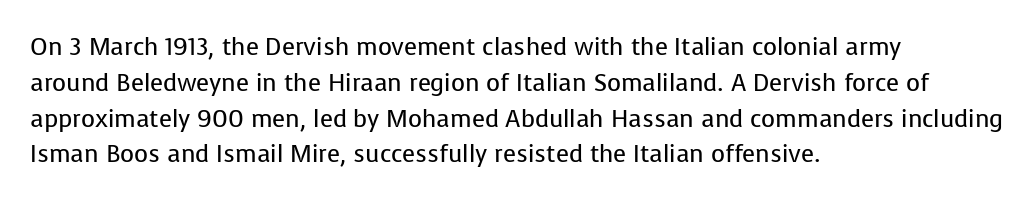
Q: Is the text bold? A: No.
Q: Is the text italic (slanted)? A: No, it is upright.
Q: Is the text underlined? A: No.
Q: How is the paragraph aligned? A: Left-aligned.
Q: Is the spacing between letters normal or unusually wide? A: Normal.
Q: Is the spacing between lines tight, normal or loose? A: Normal.
